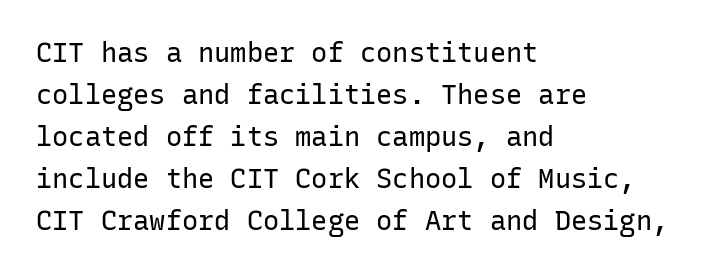
The image shows 27 px text type, upright; set left-aligned, normal line spacing (1.56x), normal letter spacing, not underlined.
